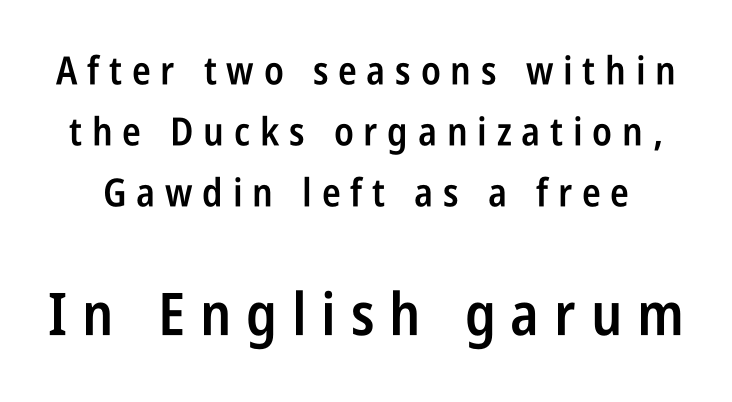
{"serif": "no", "italic": "no", "bold": "semi", "weight": "semibold", "width": "condensed", "stroke_contrast": "low", "x_height": "large", "monospaced": "no", "underline": "no", "line_spacing": "normal", "line_spacing_ratio": 1.56, "letter_spacing": "wide", "letter_spacing_em": 0.25, "larger_block": "second", "size_ratio": 1.51, "glyph_px": 59}
